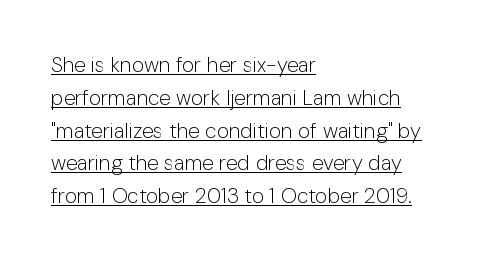
The image shows 21 px text type, upright; set left-aligned, normal line spacing (1.56x), normal letter spacing, underlined.
